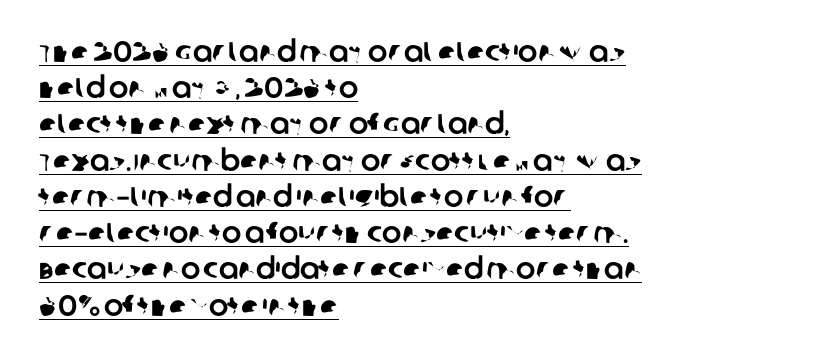
{"serif": "no", "width": "normal", "stroke_contrast": "low", "x_height": "large", "monospaced": "no", "underline": "yes", "align": "left", "line_spacing": "normal", "line_spacing_ratio": 1.25, "letter_spacing": "normal", "letter_spacing_em": 0.0, "glyph_px": 29}
